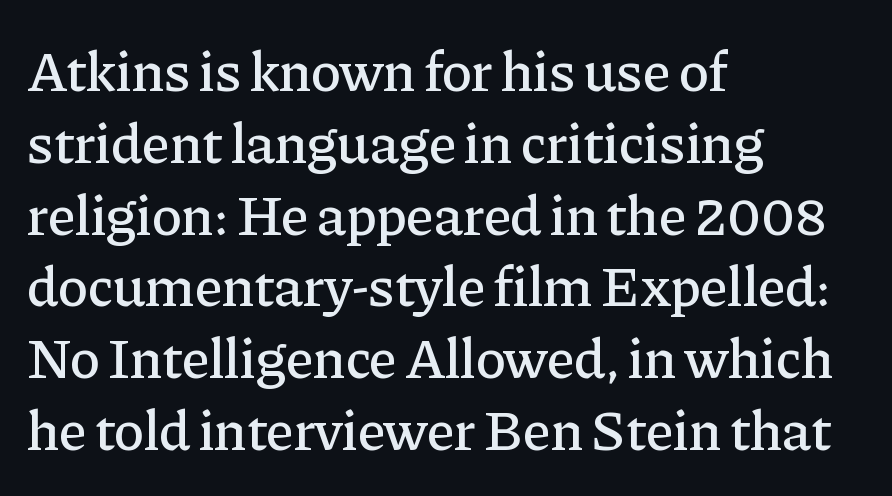
The image shows 57 px serif type, upright; set left-aligned, normal line spacing (1.26x), normal letter spacing, not underlined; low stroke contrast and a medium x-height.
